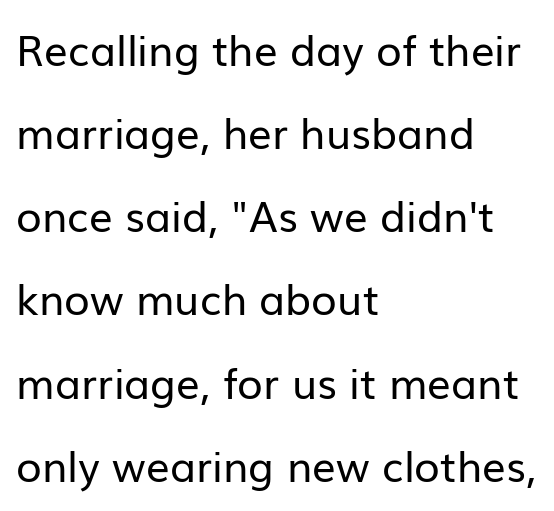
Italic: no, the glyphs are upright roman. Descenders are the only things crossing below the line. Stroke terminals: plain, sans-serif. Reading down the column, the eye jumps a long way to each next line. Line beginnings align vertically; line endings do not.
